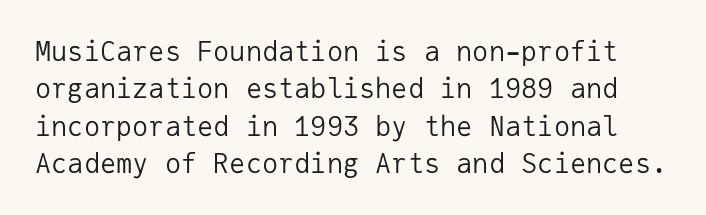
{"italic": "no", "bold": "no", "underline": "no", "line_spacing": "normal", "line_spacing_ratio": 1.38, "letter_spacing": "normal", "letter_spacing_em": 0.0, "glyph_px": 27}
